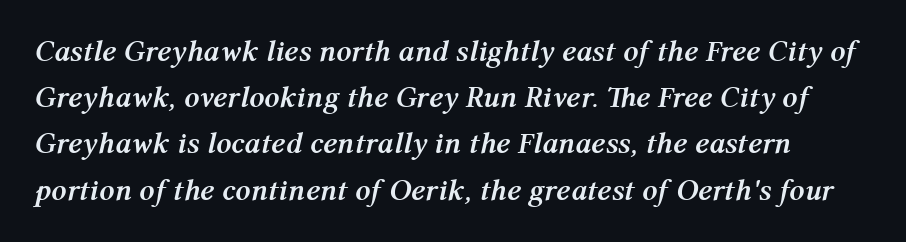
{"italic": "yes", "lean": "right", "slant_degrees": 12, "bold": "yes", "weight": "semibold", "width": "normal", "stroke_contrast": "medium", "x_height": "medium", "monospaced": "no", "underline": "no", "line_spacing": "normal", "line_spacing_ratio": 1.54, "letter_spacing": "normal", "letter_spacing_em": 0.0, "glyph_px": 30}
